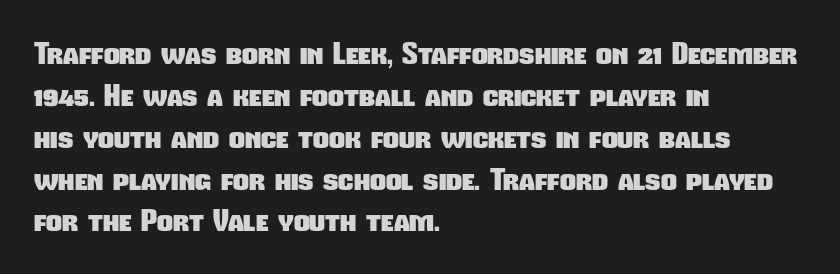
Q: Is the text bold? A: Yes.
Q: Is the typeface a serif or a sans-serif typeface? A: Sans-serif.
Q: Is the text underlined? A: No.
Q: How is the paragraph aligned? A: Left-aligned.
Q: Is the spacing between letters normal or unusually wide? A: Normal.
Q: Is the spacing between lines tight, normal or loose? A: Normal.
Q: Width (condensed, normal, or wide)? A: Condensed.
Q: Stroke contrast? A: Low.
Q: x-height? A: Medium.
Q: Monospaced? A: No.
